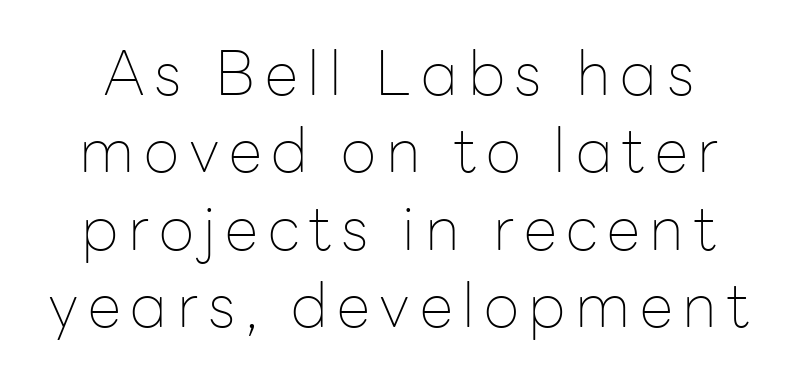
This reads as an unemphasized weight, regular at the heaviest. The font's upright variant was chosen for this text. Note the varied advance widths — an 'i' is clearly narrower than an 'm'. Any mark beneath the type? The region is blank. Observe the absence of serifs on each vertical stroke in this sample. Students, observe: this is what conventionally led text looks like.
